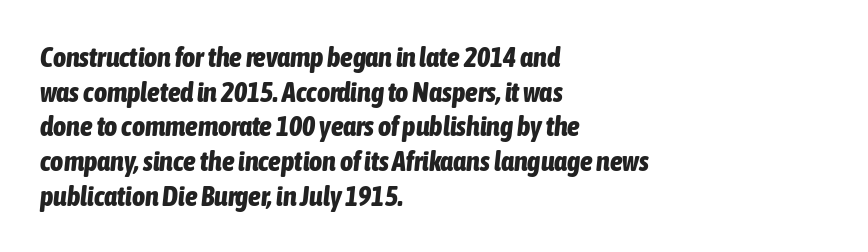
The image shows 28 px bold, condensed type, italic (leaning right); set left-aligned, line spacing 1.24x, normal letter spacing, not underlined; low stroke contrast and a medium x-height.
